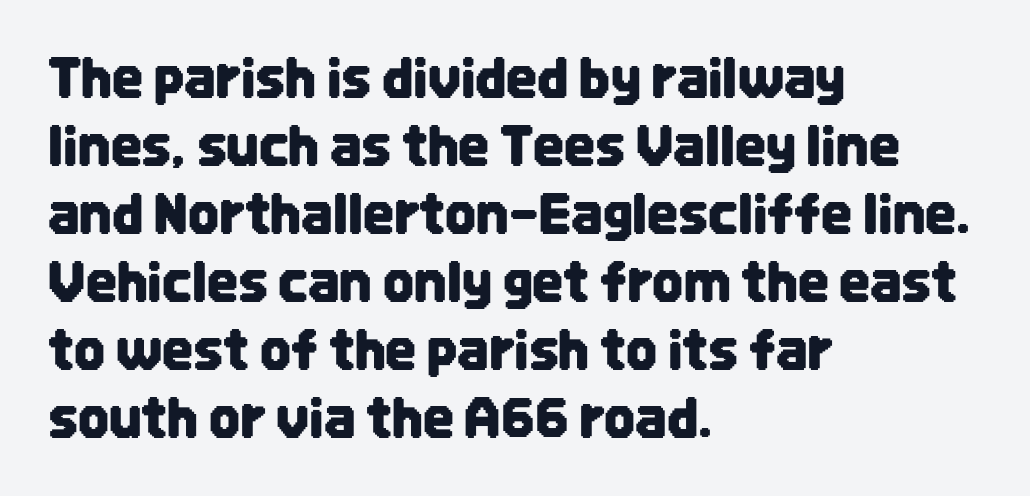
To sum up the face: it is a sans, with no serifs. The lettering holds an erect, upright posture throughout. Think of a printed novel: that variable character pitch is what you see here. Spacing between characters is what you'd get straight out of the box.
